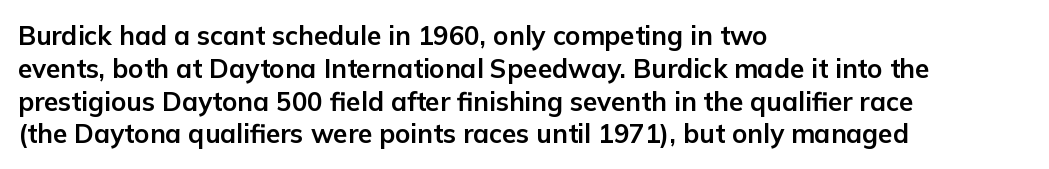
The image shows 26 px bold type, upright; set left-aligned, normal line spacing (1.26x), normal letter spacing, not underlined.
